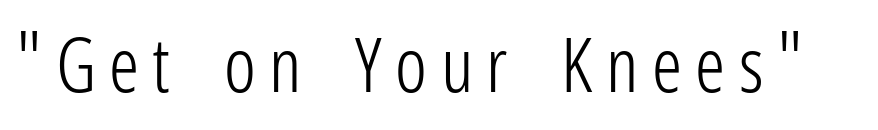
{"serif": "no", "italic": "no", "bold": "no", "weight": "light", "width": "condensed", "stroke_contrast": "low", "x_height": "medium", "monospaced": "no", "underline": "no", "glyph_px": 75}
